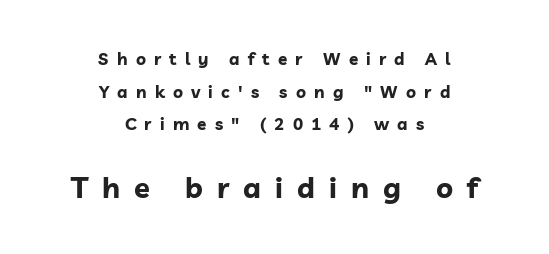
Q: Is the text bold? A: Yes.
Q: Is the text italic (slanted)? A: No, it is upright.
Q: Is the typeface a serif or a sans-serif typeface? A: Sans-serif.
Q: Is the text underlined? A: No.
Q: How is the paragraph aligned? A: Centered.
Q: Is the spacing between letters normal or unusually wide? A: Unusually wide.
Q: Is the spacing between lines tight, normal or loose? A: Loose.
Q: Which block of text is set in a larger size, the first (top) or the second (bottom)? A: The second (bottom) one.
Q: Width (condensed, normal, or wide)? A: Normal.
Q: Stroke contrast? A: Low.
Q: x-height? A: Medium.
Q: Monospaced? A: No.
